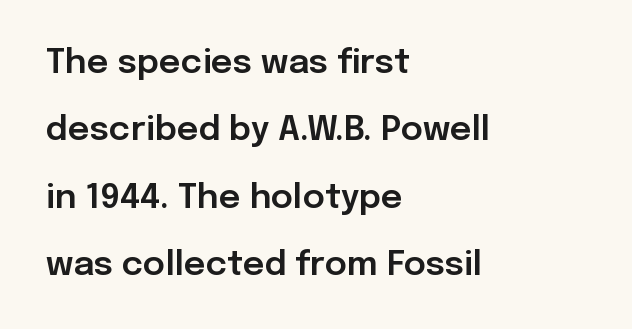
Nobody drew a line under any word here. The passage shown is typed in a proportional face where columns would drift. Does the leading feel generous? Absolutely, it's lavish. Quick note: not italic, upright.
